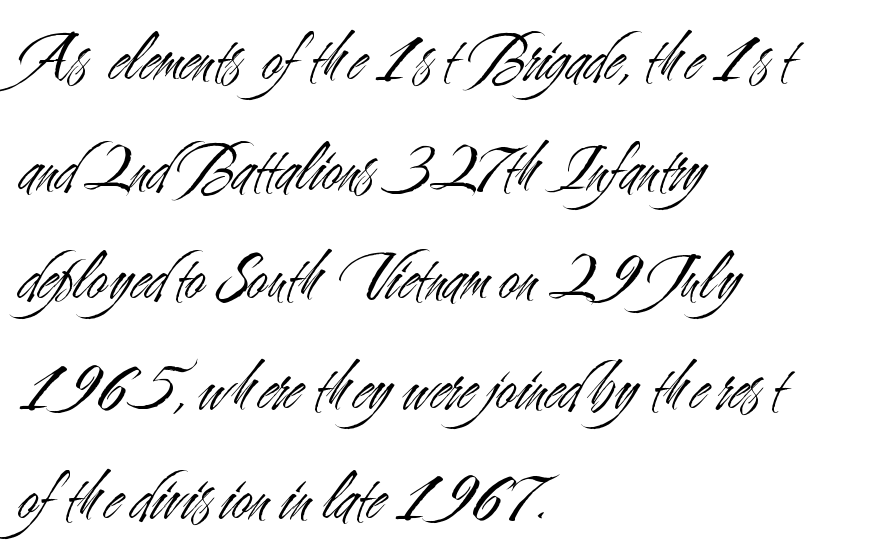
{"serif": "no", "bold": "no", "weight": "light", "width": "condensed", "stroke_contrast": "medium", "x_height": "small", "monospaced": "no", "underline": "no", "align": "left", "line_spacing": "normal", "line_spacing_ratio": 1.59, "letter_spacing": "normal", "letter_spacing_em": 0.0, "glyph_px": 69}
